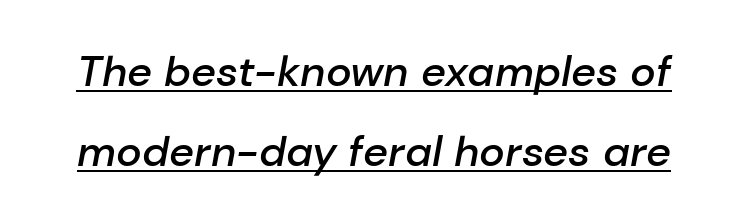
Q: Is the text bold? A: Semi-bold.
Q: Is the text italic (slanted)? A: Yes, it leans right by about 10 degrees.
Q: Is the text underlined? A: Yes.
Q: Is the spacing between letters normal or unusually wide? A: Normal.
Q: Width (condensed, normal, or wide)? A: Normal.
Q: Stroke contrast? A: Low.
Q: x-height? A: Medium.
Q: Monospaced? A: No.
